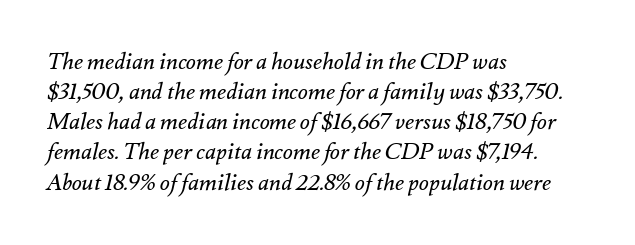
{"italic": "yes", "lean": "right", "slant_degrees": 12, "bold": "no", "underline": "no", "align": "left", "line_spacing": "normal", "line_spacing_ratio": 1.31, "letter_spacing": "normal", "letter_spacing_em": 0.0, "glyph_px": 23}
